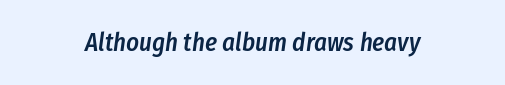
The gap between lines stays unmarked. Weight: semibold (demi). The compositor balanced each line on the midline. Slanted lettering throughout. Observe the ordinary spacing: letters are neighbours, not strangers.
